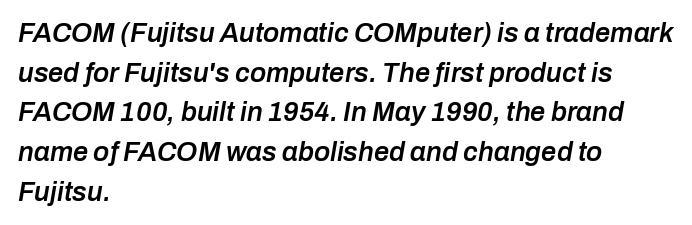
The glyphs are unaccompanied by any horizontal stroke below them. The setting favours the left margin, as ordinary paragraphs usually do. Students, this is semibold: more ink than regular, less than bold. Looking at the ascenders, they clearly lean. Observe the ordinary spacing: letters are neighbours, not strangers.
